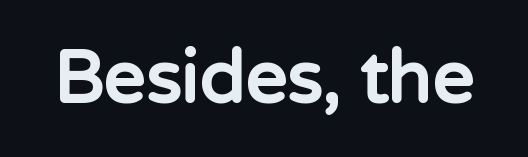
It's the straight-up-and-down kind of type. Here the designer chose a conventional face with non-uniform glyph widths. Standard letterfit; no display-style spreading of the glyphs. Lines of text with bare space underneath. Strong, thick strokes mark this as bold type. The font family rendered here belongs to the sans-serif group.
